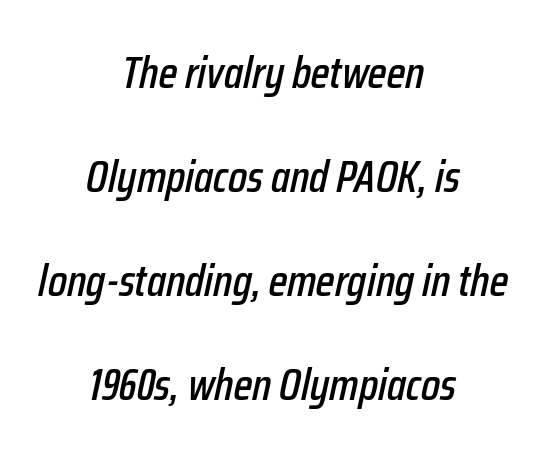
The image shows 45 px condensed type, italic (leaning right); set centered, loose line spacing (2.31x), normal letter spacing, not underlined; low stroke contrast and a medium x-height.
